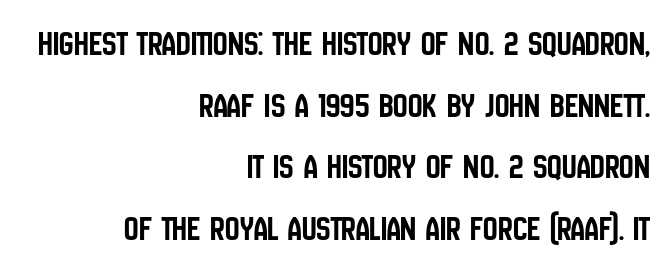
Q: Is the text italic (slanted)? A: No, it is upright.
Q: Is the typeface a serif or a sans-serif typeface? A: Sans-serif.
Q: Is the text underlined? A: No.
Q: How is the paragraph aligned? A: Right-aligned.
Q: Is the spacing between letters normal or unusually wide? A: Normal.
Q: Width (condensed, normal, or wide)? A: Condensed.
Q: Stroke contrast? A: Low.
Q: x-height? A: Large.
Q: Monospaced? A: No.
